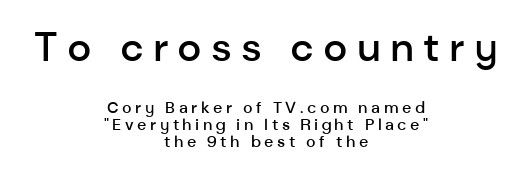
{"serif": "no", "italic": "no", "bold": "semi", "weight": "semibold", "width": "normal", "stroke_contrast": "low", "x_height": "medium", "monospaced": "no", "underline": "no", "align": "center", "line_spacing": "tight", "line_spacing_ratio": 1.07, "letter_spacing": "wide", "letter_spacing_em": 0.22, "larger_block": "first", "size_ratio": 2.56, "glyph_px": 41}
